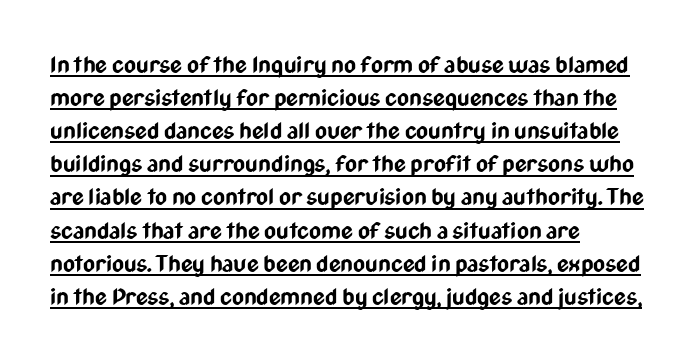
{"italic": "no", "bold": "yes", "underline": "yes", "align": "left", "line_spacing": "normal", "line_spacing_ratio": 1.44, "letter_spacing": "normal", "letter_spacing_em": 0.0, "glyph_px": 23}
